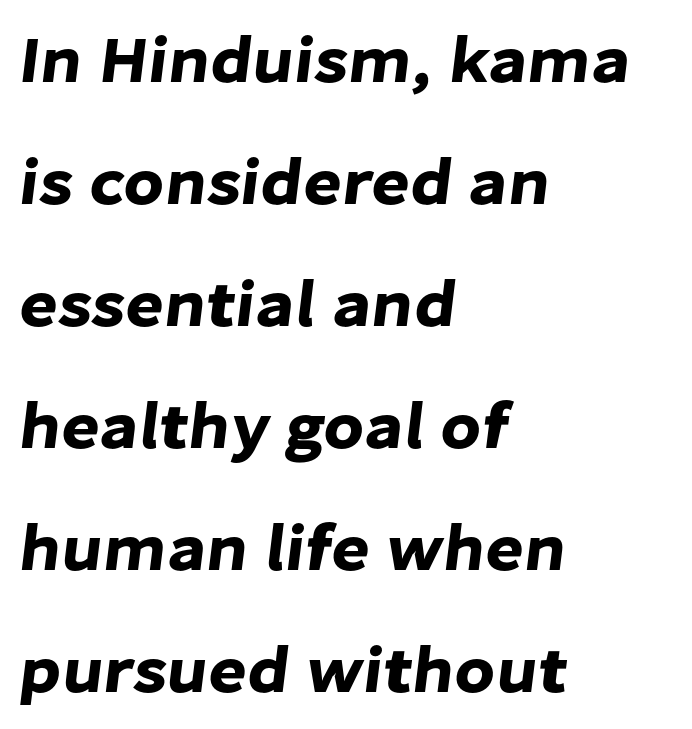
Q: Is the typeface a serif or a sans-serif typeface? A: Sans-serif.
Q: Is the text underlined? A: No.
Q: How is the paragraph aligned? A: Left-aligned.
Q: Is the spacing between letters normal or unusually wide? A: Normal.
Q: Width (condensed, normal, or wide)? A: Normal.
Q: Stroke contrast? A: Low.
Q: x-height? A: Medium.
Q: Monospaced? A: No.
